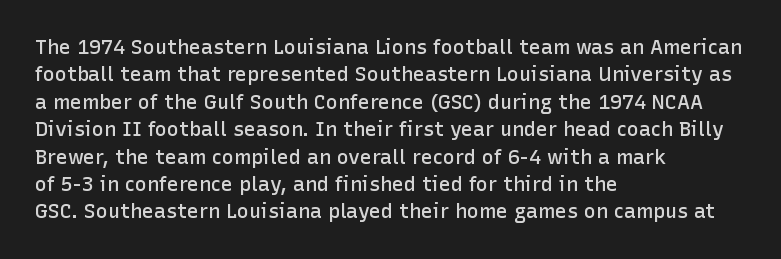
{"italic": "no", "bold": "semi", "underline": "no", "align": "left", "line_spacing": "normal", "line_spacing_ratio": 1.37, "letter_spacing": "normal", "letter_spacing_em": 0.0, "glyph_px": 20}
